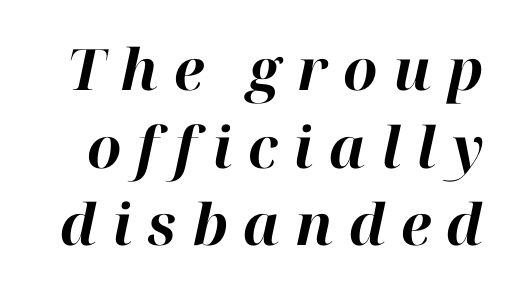
Q: Is the text bold? A: Yes.
Q: Is the text italic (slanted)? A: Yes, it leans right by about 12 degrees.
Q: Is the text underlined? A: No.
Q: Is the spacing between letters normal or unusually wide? A: Unusually wide.
Q: Is the spacing between lines tight, normal or loose? A: Normal.
Q: Width (condensed, normal, or wide)? A: Normal.
Q: Stroke contrast? A: High.
Q: x-height? A: Medium.
Q: Monospaced? A: No.
